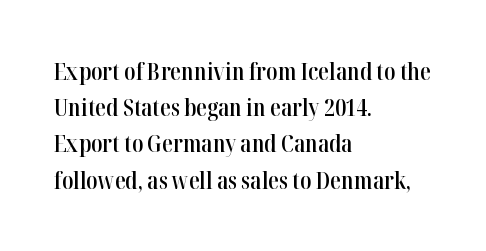
Q: Is the text bold? A: Semi-bold.
Q: Is the text italic (slanted)? A: No, it is upright.
Q: Is the text underlined? A: No.
Q: How is the paragraph aligned? A: Left-aligned.
Q: Is the spacing between letters normal or unusually wide? A: Normal.
Q: Is the spacing between lines tight, normal or loose? A: Normal.
